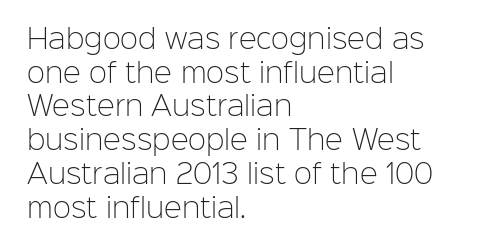
Whoever set this chose a conventional vertical rhythm. Each stroke keeps to a modest, everyday thickness or less. Is there any slant? The stems are plumb. Any mark beneath the type? The region is blank. Horizontal alignment here is leftward, the default for most running prose.
